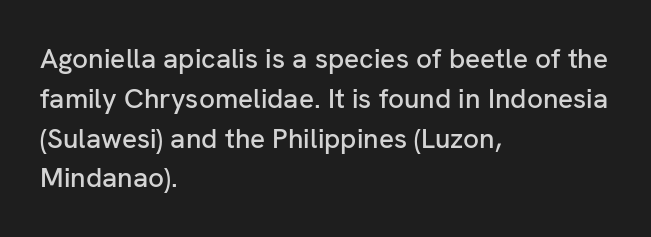
{"serif": "no", "italic": "no", "width": "normal", "stroke_contrast": "low", "x_height": "medium", "monospaced": "no", "underline": "no", "align": "left", "line_spacing": "normal", "line_spacing_ratio": 1.42, "letter_spacing": "normal", "letter_spacing_em": 0.0, "glyph_px": 28}
